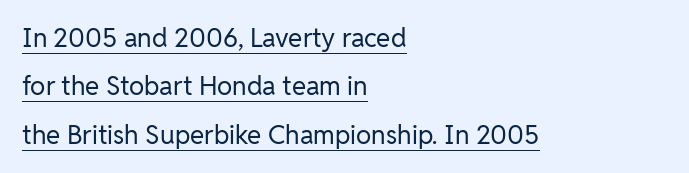
{"italic": "no", "bold": "no", "underline": "yes", "align": "left", "line_spacing_ratio": 1.86, "letter_spacing": "normal", "letter_spacing_em": 0.0, "glyph_px": 26}
